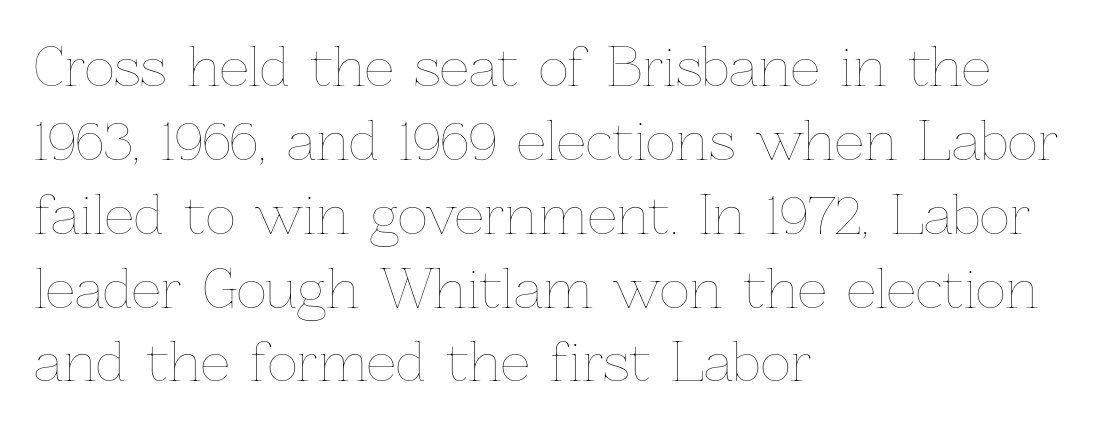
The image shows 52 px thin type, upright; set left-aligned, normal line spacing (1.42x), normal letter spacing, not underlined; low stroke contrast and a medium x-height.
